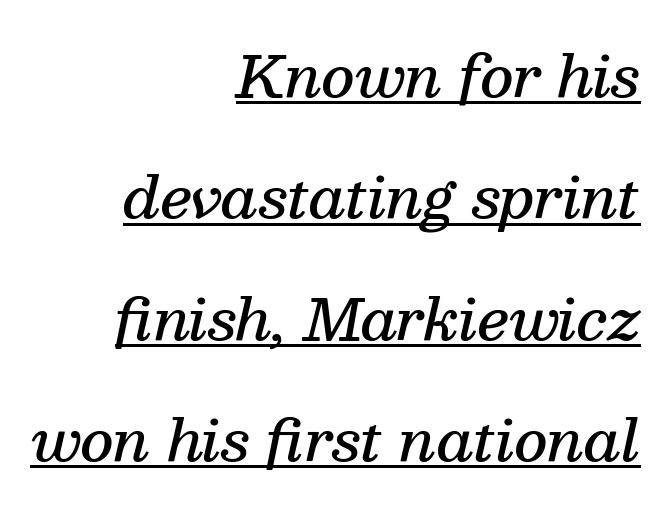
{"serif": "yes", "italic": "yes", "lean": "right", "slant_degrees": 13, "bold": "semi", "weight": "semibold", "width": "normal", "stroke_contrast": "medium", "x_height": "medium", "monospaced": "no", "underline": "yes", "align": "right", "line_spacing": "loose", "line_spacing_ratio": 2.13, "letter_spacing": "normal", "letter_spacing_em": 0.0, "glyph_px": 57}
